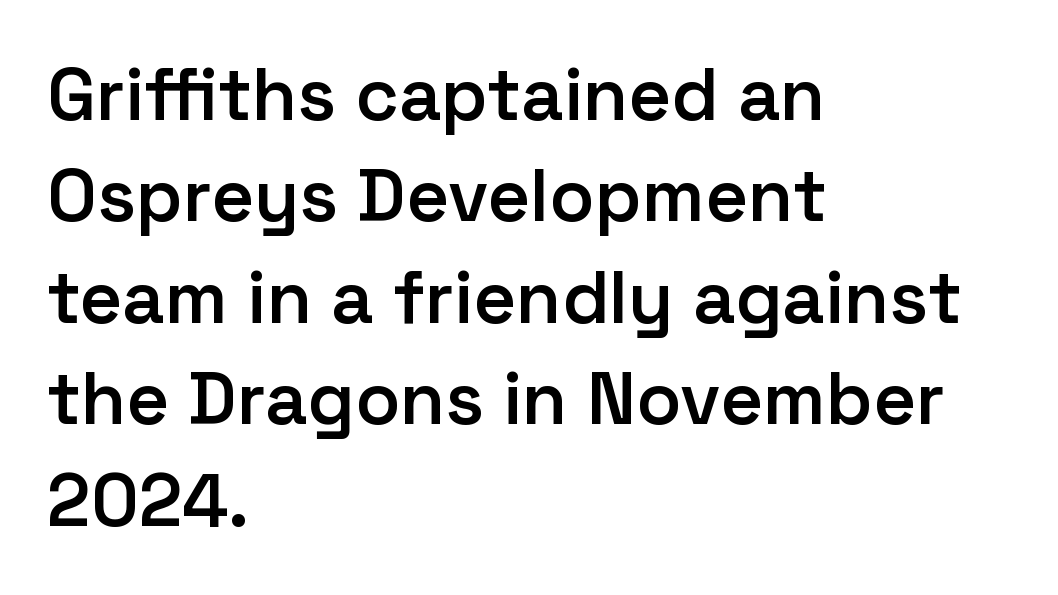
Ordinary non-slanted type is in use. Each word holds together tightly as a unit, with standard inter-letter gaps. These lines are composed in type without serifs. How heavy is the stroke? Medium-heavy — a semibold, shy of bold.
